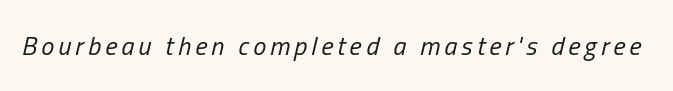
Q: Is the text bold? A: No.
Q: Is the text italic (slanted)? A: Yes, it leans right by about 13 degrees.
Q: Is the text underlined? A: No.
